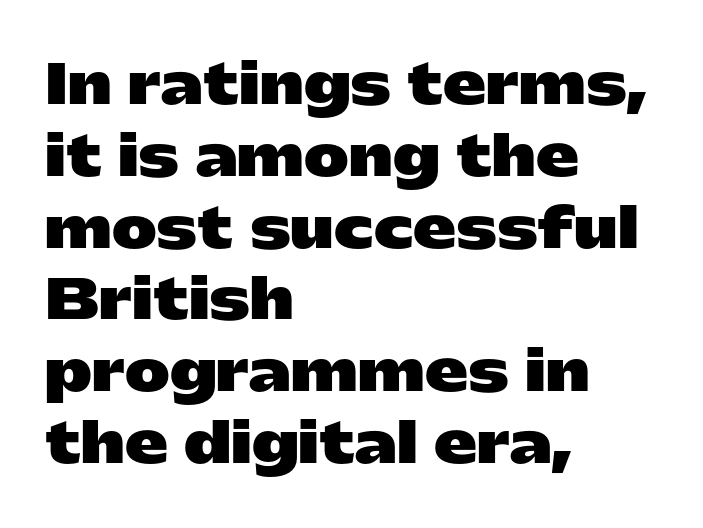
Q: Is the text bold? A: Yes.
Q: Is the text italic (slanted)? A: No, it is upright.
Q: Is the typeface a serif or a sans-serif typeface? A: Sans-serif.
Q: Is the text underlined? A: No.
Q: How is the paragraph aligned? A: Left-aligned.
Q: Is the spacing between letters normal or unusually wide? A: Normal.
Q: Is the spacing between lines tight, normal or loose? A: Normal.
Q: Width (condensed, normal, or wide)? A: Wide.
Q: Stroke contrast? A: Low.
Q: x-height? A: Medium.
Q: Monospaced? A: No.
